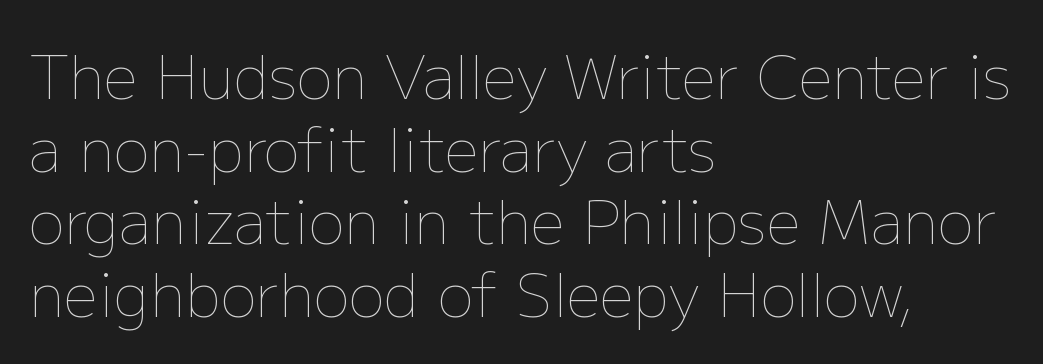
Vertical stems look standard width or narrower in stroke. Tracking value appears to be zero — textbook default spacing. Beneath every word, the page is bare. Is the block centered? No — it sits flush against the left margin.
